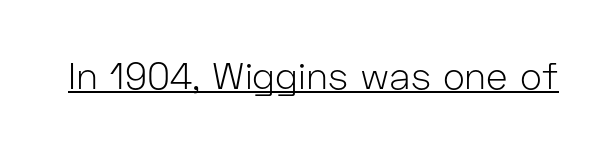
The image shows 37 px light sans-serif type, upright; set normal letter spacing, underlined; low stroke contrast and a medium x-height.
